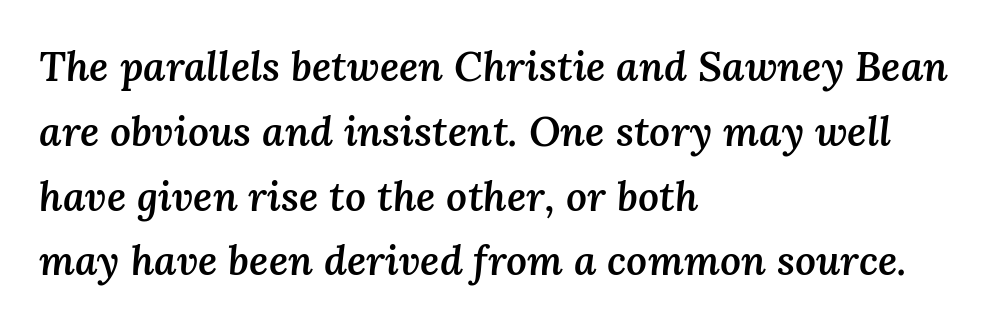
{"italic": "yes", "lean": "right", "slant_degrees": 3, "bold": "semi", "weight": "semibold", "width": "normal", "stroke_contrast": "medium", "x_height": "medium", "monospaced": "no", "underline": "no", "align": "left", "line_spacing": "normal", "line_spacing_ratio": 1.58, "letter_spacing": "normal", "letter_spacing_em": 0.0, "glyph_px": 41}
